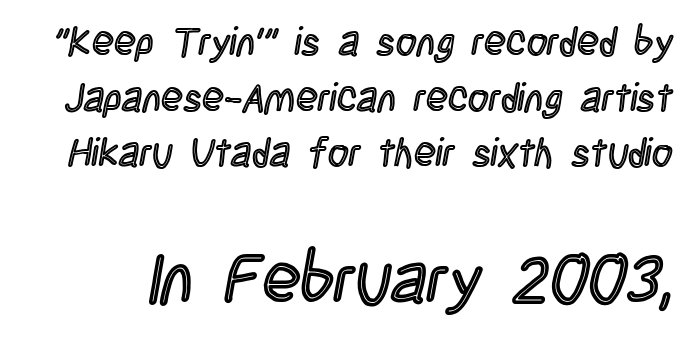
Letter spacing: default. You could not count columns in this text — the font is proportionally spaced. Larger block? The one below; the one above is distinctly smaller.
